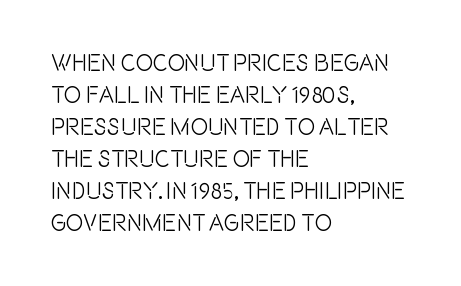
The image shows 23 px text type, upright; set left-aligned, normal line spacing (1.39x), normal letter spacing, not underlined.
